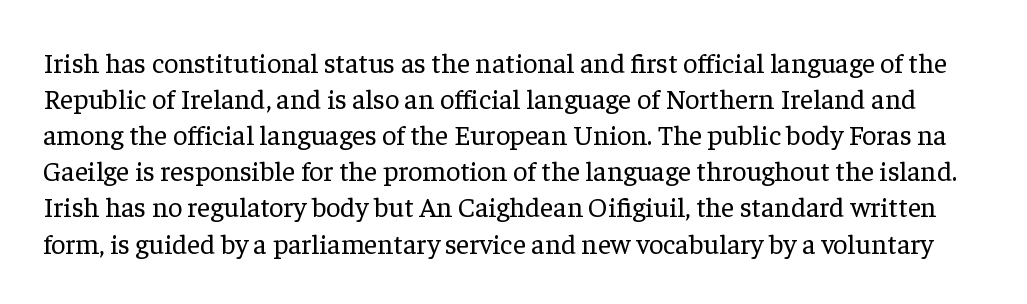
The image shows 28 px regular-weight serif type, upright; set normal line spacing (1.29x), normal letter spacing, not underlined; low stroke contrast and a medium x-height.
